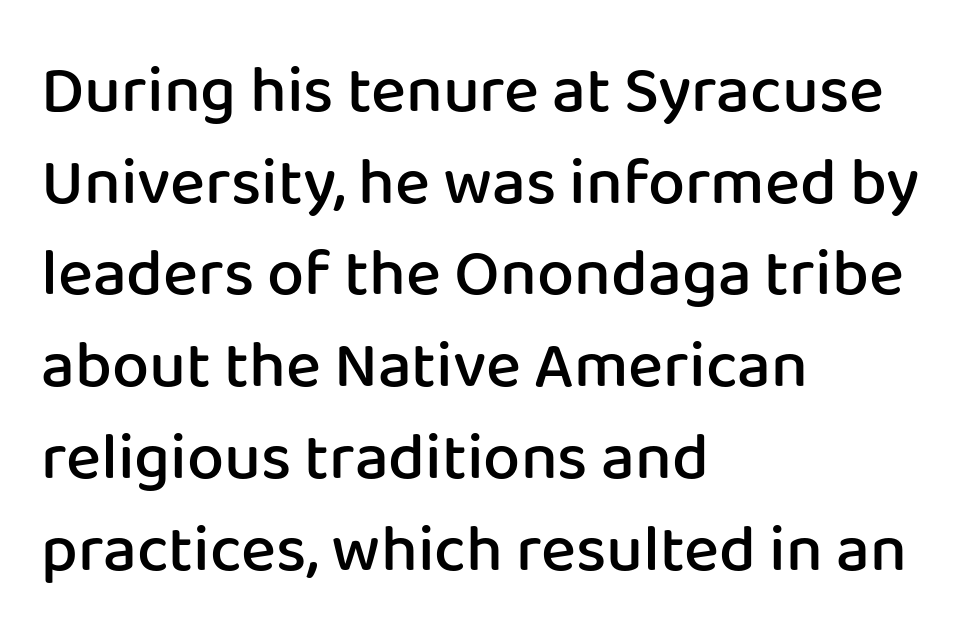
Stroke terminals: plain, sans-serif. Vertical strokes here are truly vertical. This sample uses plain, unmodified letter spacing. Each line starts at the same left margin while the right side varies.
